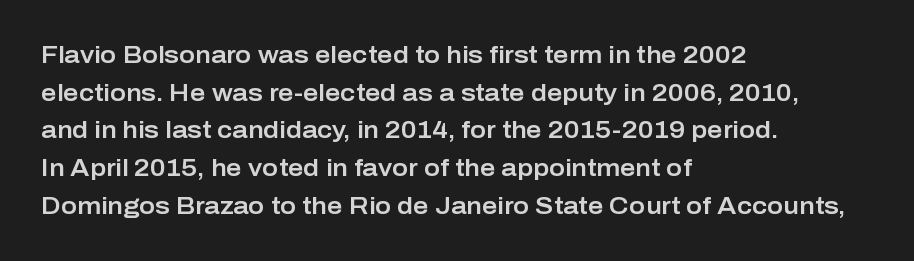
Q: Is the text italic (slanted)? A: No, it is upright.
Q: Is the text underlined? A: No.
Q: How is the paragraph aligned? A: Left-aligned.
Q: Is the spacing between letters normal or unusually wide? A: Normal.
Q: Is the spacing between lines tight, normal or loose? A: Normal.
